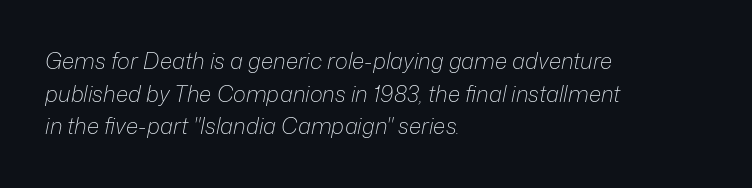
A typesetter would call this zero additional tracking. Caption: face not bold, strokes unweighted. Tall strokes in this sample are angled rather than plumb. The strip under each line holds only bare page. If you measured baseline to baseline, you'd find a middling distance.
